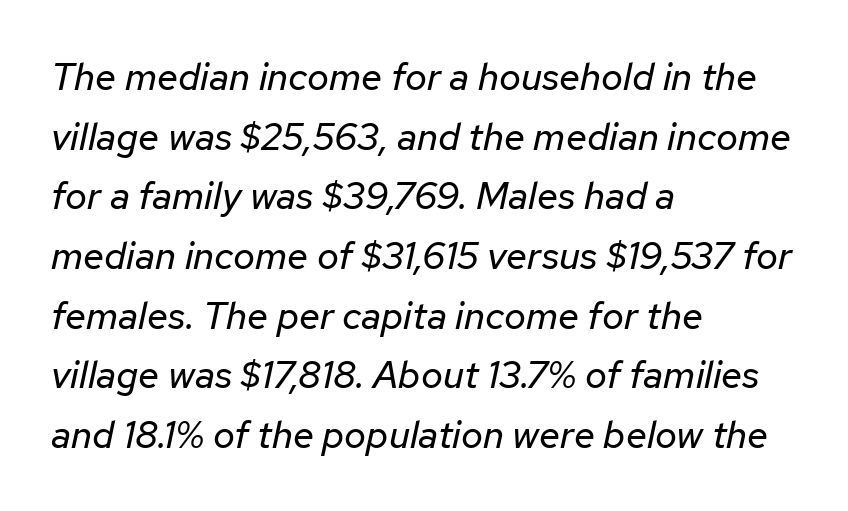
The image shows 38 px regular-weight type, italic (leaning right); set left-aligned, normal line spacing (1.57x), normal letter spacing, not underlined; low stroke contrast and a medium x-height.
